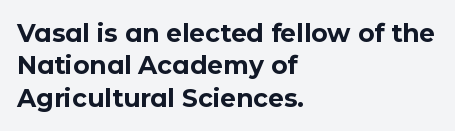
Q: Is the text bold? A: Yes.
Q: Is the text italic (slanted)? A: No, it is upright.
Q: Is the text underlined? A: No.
Q: How is the paragraph aligned? A: Left-aligned.
Q: Is the spacing between letters normal or unusually wide? A: Normal.
Q: Is the spacing between lines tight, normal or loose? A: Normal.
